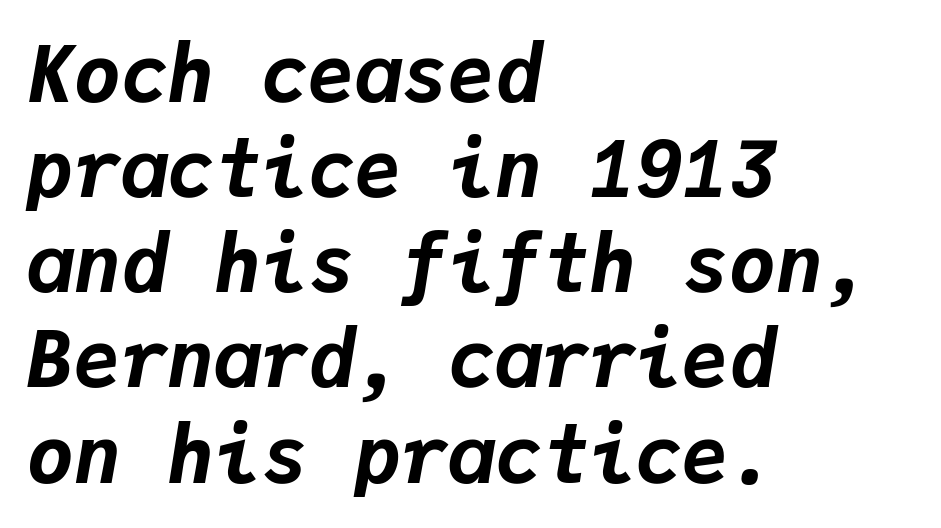
The image shows 78 px bold type, italic (leaning right), monospaced; set left-aligned, line spacing 1.22x, normal letter spacing, not underlined; low stroke contrast and a medium x-height.
